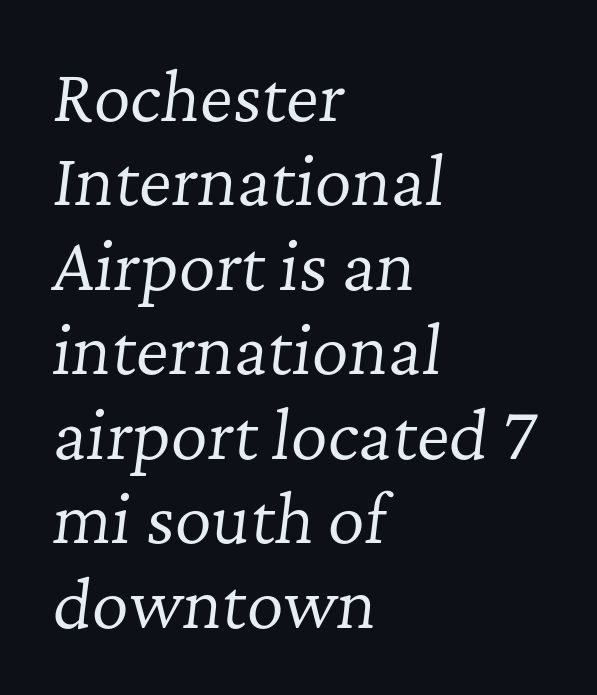
Successive baselines arrive at the customary interval. The strip under each line holds only bare page. Does the lettering tilt? It does — this is italic. You could not count columns in this text — the font is proportionally spaced. Caption: standard tracking, unaltered.
